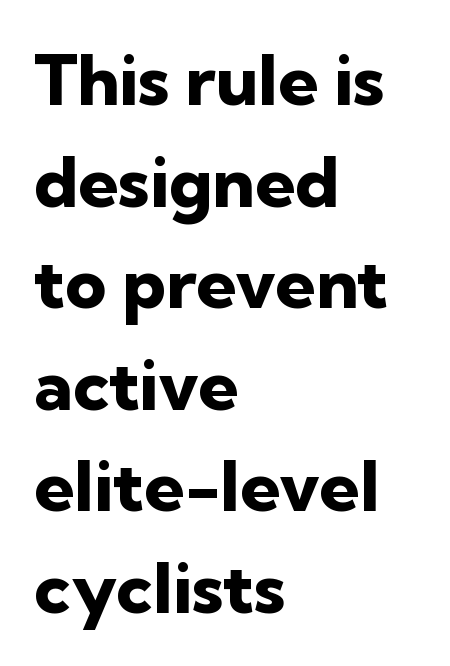
Q: Is the text bold? A: Yes.
Q: Is the text italic (slanted)? A: No, it is upright.
Q: Is the typeface a serif or a sans-serif typeface? A: Sans-serif.
Q: Is the text underlined? A: No.
Q: How is the paragraph aligned? A: Left-aligned.
Q: Is the spacing between letters normal or unusually wide? A: Normal.
Q: Is the spacing between lines tight, normal or loose? A: Normal.
Q: Width (condensed, normal, or wide)? A: Normal.
Q: Stroke contrast? A: Low.
Q: x-height? A: Medium.
Q: Monospaced? A: No.
